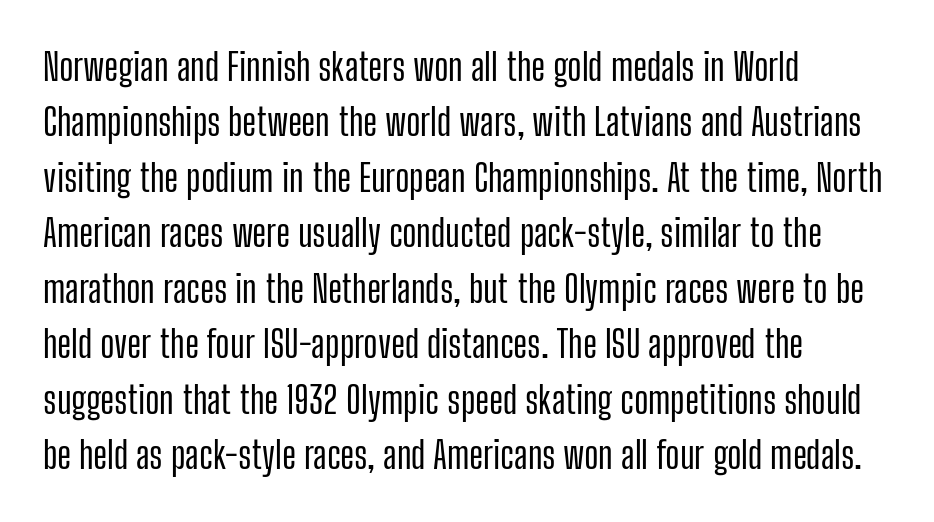
Q: Is the text italic (slanted)? A: No, it is upright.
Q: Is the typeface a serif or a sans-serif typeface? A: Sans-serif.
Q: Is the text underlined? A: No.
Q: How is the paragraph aligned? A: Left-aligned.
Q: Is the spacing between letters normal or unusually wide? A: Normal.
Q: Is the spacing between lines tight, normal or loose? A: Normal.
Q: Width (condensed, normal, or wide)? A: Condensed.
Q: Stroke contrast? A: Low.
Q: x-height? A: Medium.
Q: Monospaced? A: No.
